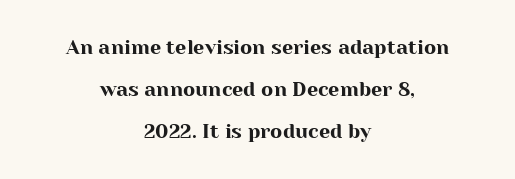
{"italic": "no", "underline": "no", "align": "center", "line_spacing": "loose", "line_spacing_ratio": 2.11, "letter_spacing": "normal", "letter_spacing_em": 0.0, "glyph_px": 20}
